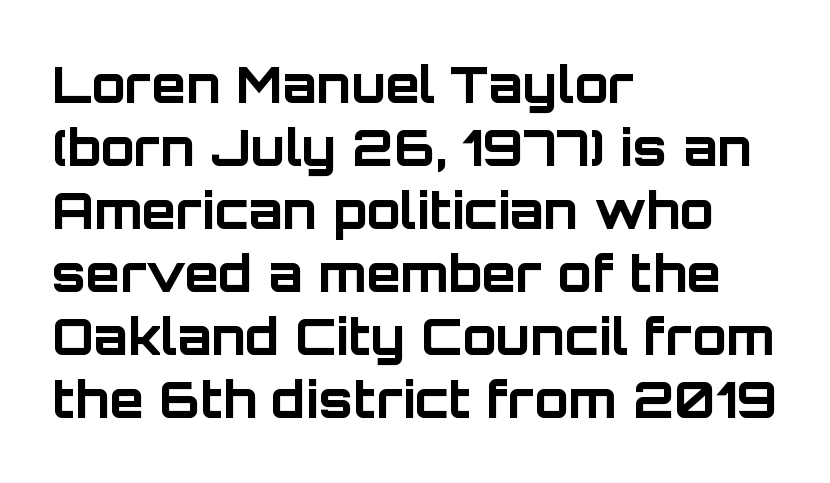
Q: Is the text bold? A: Yes.
Q: Is the text italic (slanted)? A: No, it is upright.
Q: Is the typeface a serif or a sans-serif typeface? A: Sans-serif.
Q: Is the text underlined? A: No.
Q: How is the paragraph aligned? A: Left-aligned.
Q: Is the spacing between letters normal or unusually wide? A: Normal.
Q: Is the spacing between lines tight, normal or loose? A: Normal.
Q: Width (condensed, normal, or wide)? A: Normal.
Q: Stroke contrast? A: Low.
Q: x-height? A: Large.
Q: Monospaced? A: No.
